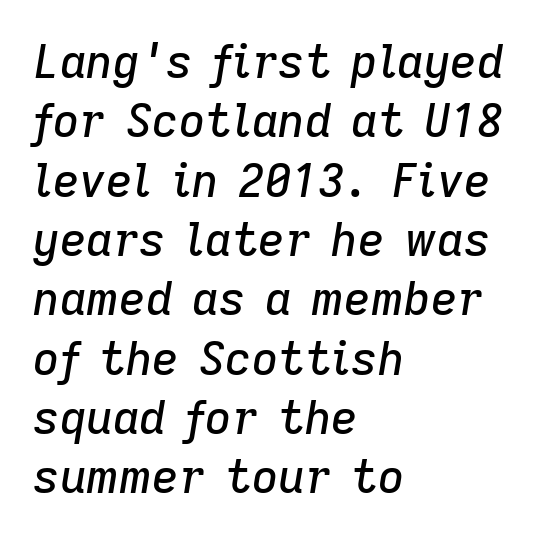
The image shows 46 px text type, italic (leaning right); set left-aligned, normal line spacing (1.29x), normal letter spacing, not underlined; low stroke contrast and a medium x-height.
